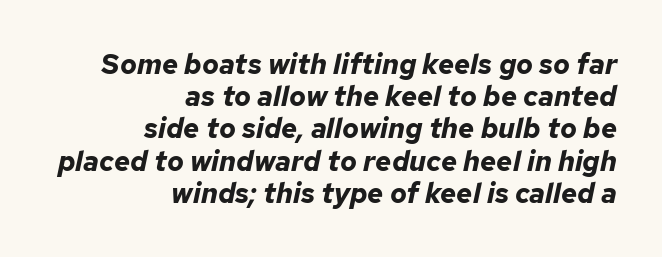
The image shows 28 px bold type, italic (leaning right); set right-aligned, tight line spacing (1.15x), normal letter spacing, not underlined; low stroke contrast and a medium x-height.
